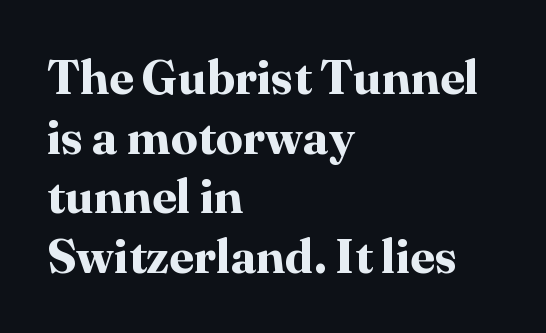
The image shows 48 px bold serif type, upright; set left-aligned, line spacing 1.24x, normal letter spacing, not underlined; high stroke contrast and a medium x-height.
